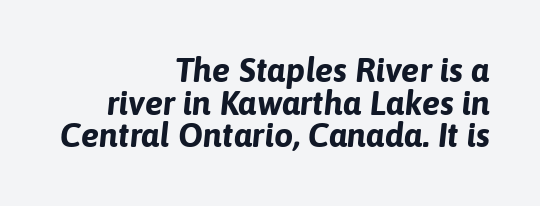
The space beneath each line is pristine and unruled. Spacing between characters is what you'd get straight out of the box. The characters look thick and weighty, a clear bold. One glance says dense: line gaps are narrower than usual.
